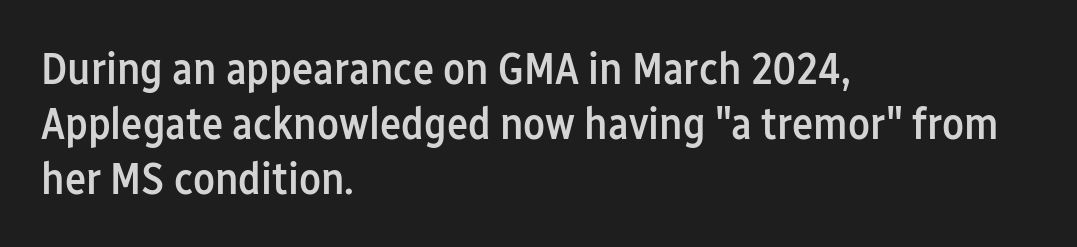
The image shows 45 px semibold, condensed sans-serif type, upright; set left-aligned, line spacing 1.22x, normal letter spacing, not underlined; low stroke contrast and a medium x-height.
